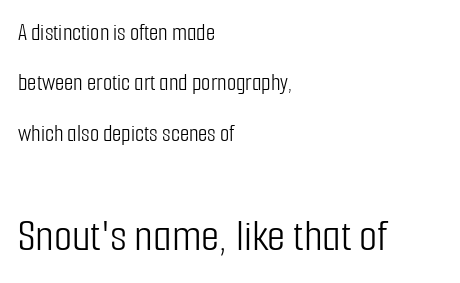
{"serif": "no", "italic": "no", "bold": "no", "weight": "light", "width": "condensed", "stroke_contrast": "low", "x_height": "medium", "monospaced": "no", "underline": "no", "align": "left", "line_spacing": "loose", "line_spacing_ratio": 2.1, "letter_spacing": "normal", "letter_spacing_em": 0.0, "larger_block": "second", "size_ratio": 1.96, "glyph_px": 47}
